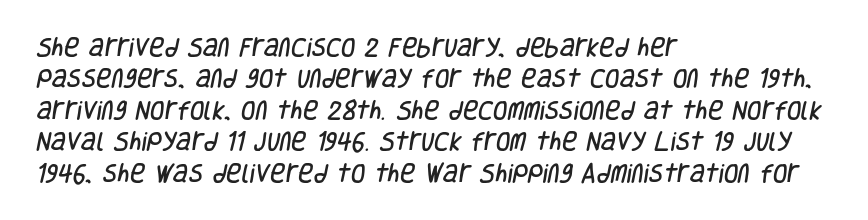
Q: Is the text underlined? A: No.
Q: How is the paragraph aligned? A: Left-aligned.
Q: Is the spacing between letters normal or unusually wide? A: Normal.
Q: Is the spacing between lines tight, normal or loose? A: Normal.
